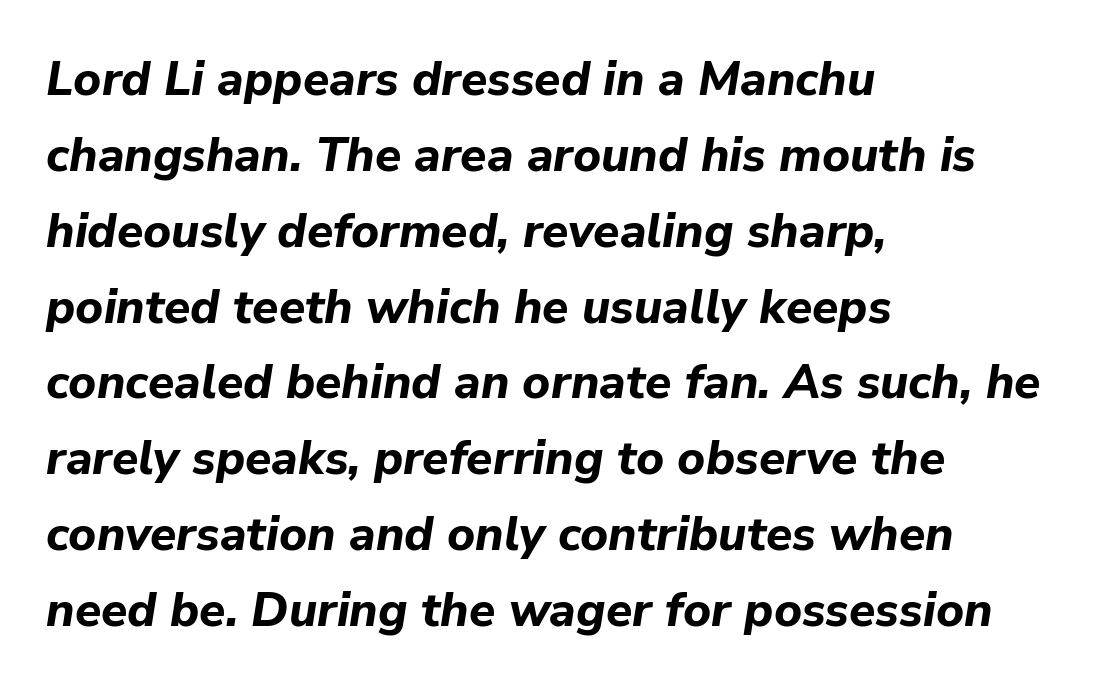
{"italic": "yes", "lean": "right", "slant_degrees": 9, "bold": "yes", "weight": "bold", "width": "normal", "stroke_contrast": "low", "x_height": "medium", "monospaced": "no", "underline": "no", "align": "left", "line_spacing": "normal", "line_spacing_ratio": 1.58, "letter_spacing": "normal", "letter_spacing_em": 0.0, "glyph_px": 48}
